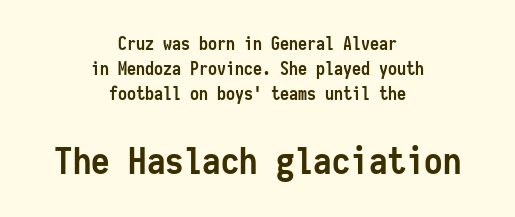
The axis of the letterforms is exactly vertical. These lines keep a tight, regular rhythm from letter to letter. Typesetter's note: full bold, strokes at maximum text heaviness. Honestly, there is no underline to notice here at all. The second block has been scaled up relative to the first. Each letter's strokes conclude bluntly, with no projecting serifs.
